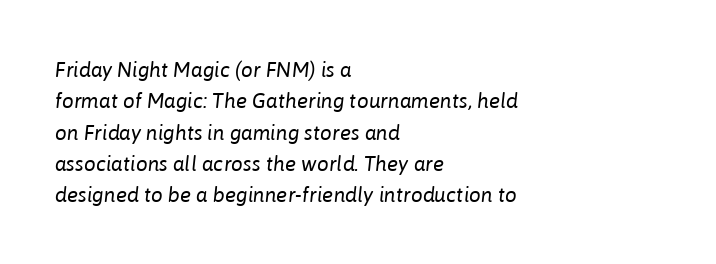
The image shows 21 px text type, italic (leaning right); set left-aligned, normal line spacing (1.49x), normal letter spacing, not underlined.
